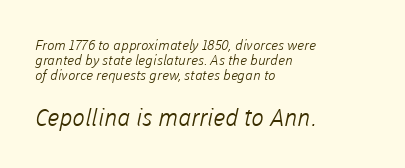
Q: Is the text bold? A: No.
Q: Is the text underlined? A: No.
Q: How is the paragraph aligned? A: Left-aligned.
Q: Is the spacing between letters normal or unusually wide? A: Normal.
Q: Is the spacing between lines tight, normal or loose? A: Tight.
Q: Which block of text is set in a larger size, the first (top) or the second (bottom)? A: The second (bottom) one.
